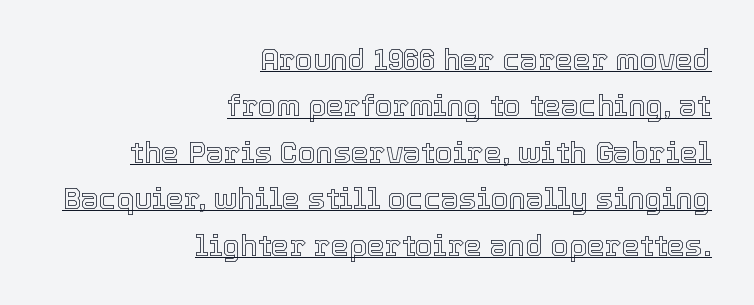
Q: Is the text italic (slanted)? A: No, it is upright.
Q: Is the text underlined? A: Yes.
Q: How is the paragraph aligned? A: Right-aligned.
Q: Is the spacing between letters normal or unusually wide? A: Normal.
Q: Is the spacing between lines tight, normal or loose? A: Normal.
Q: Width (condensed, normal, or wide)? A: Normal.
Q: x-height? A: Medium.
Q: Monospaced? A: No.
